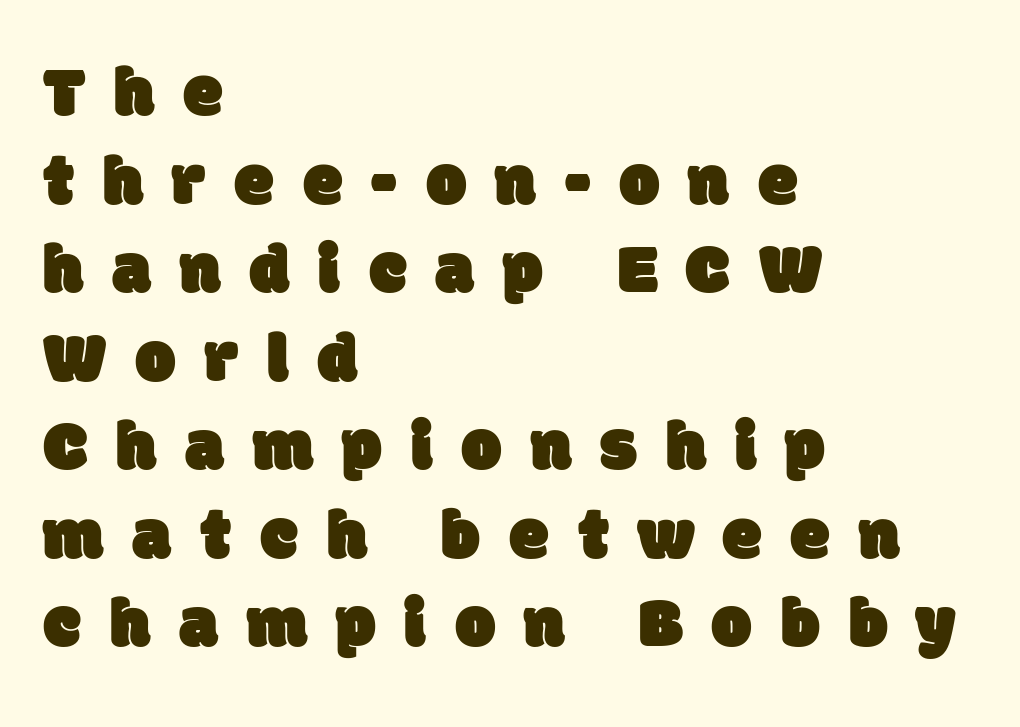
{"serif": "no", "width": "normal", "stroke_contrast": "low", "x_height": "large", "monospaced": "no", "underline": "no", "align": "left", "line_spacing_ratio": 1.23, "letter_spacing": "wide", "letter_spacing_em": 0.4, "glyph_px": 72}
